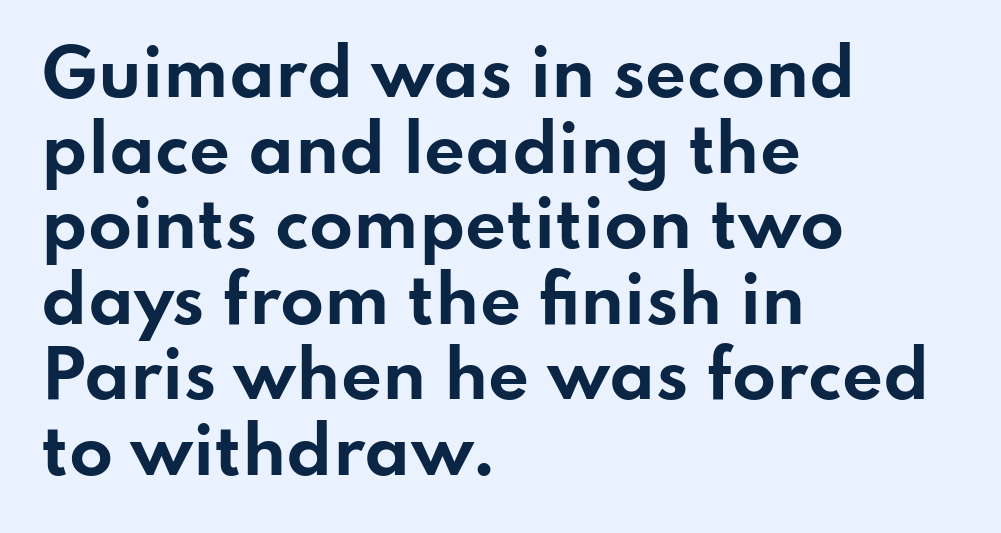
The image shows 64 px bold, wide sans-serif type, upright; set left-aligned, line spacing 1.18x, normal letter spacing, not underlined; low stroke contrast and a small x-height.
